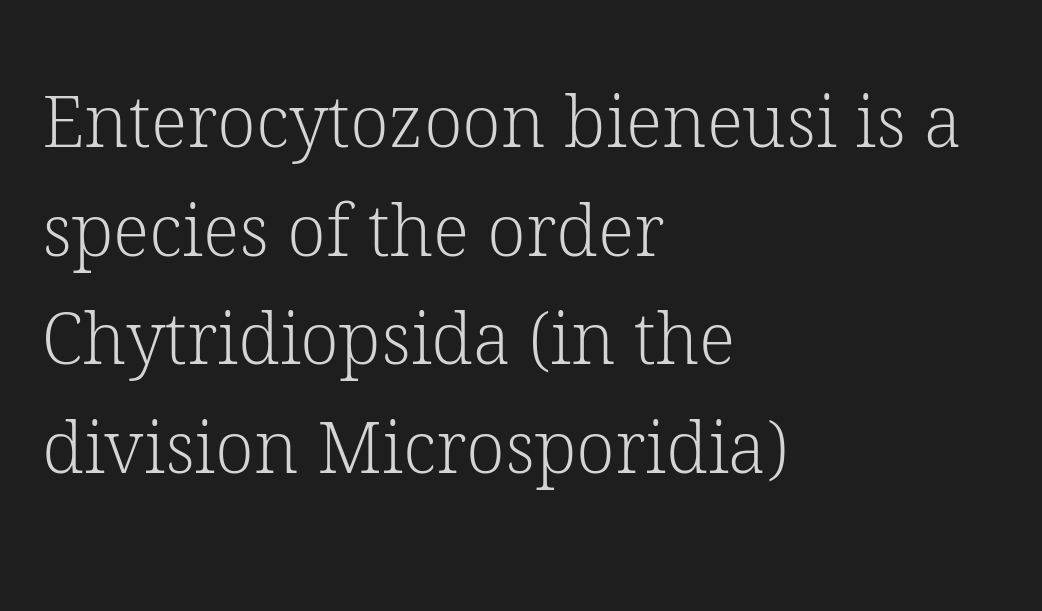
The image shows 71 px light serif type, upright; set left-aligned, normal line spacing (1.53x), normal letter spacing, not underlined; low stroke contrast and a medium x-height.
